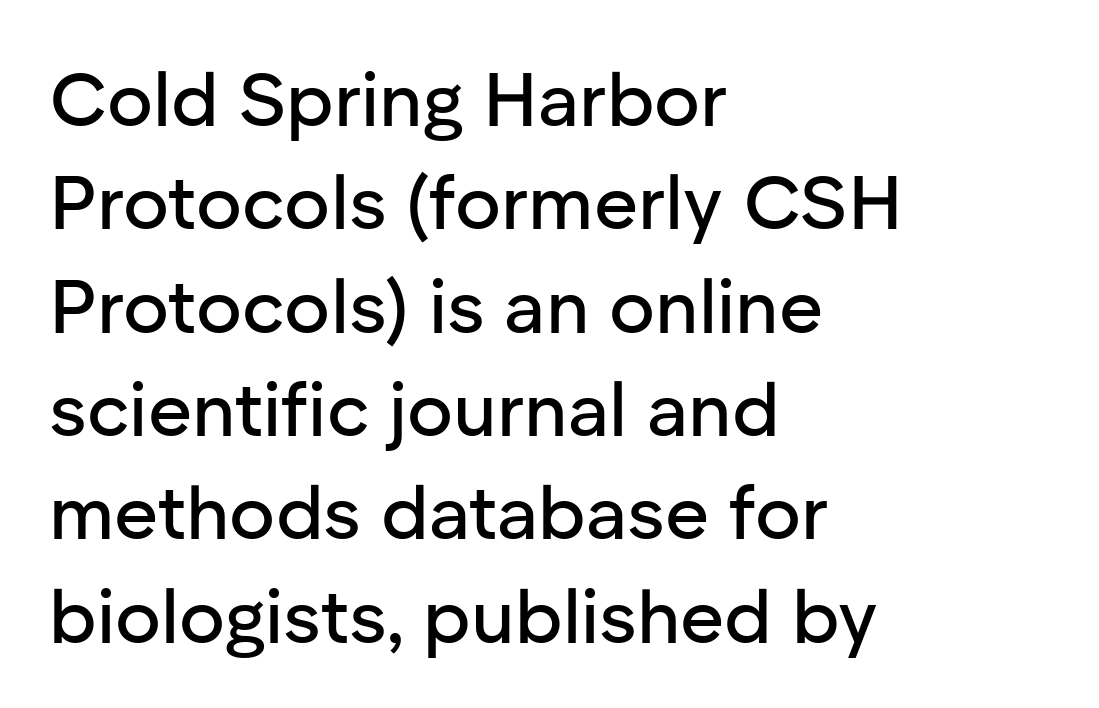
Q: Is the text italic (slanted)? A: No, it is upright.
Q: Is the typeface a serif or a sans-serif typeface? A: Sans-serif.
Q: Is the text underlined? A: No.
Q: How is the paragraph aligned? A: Left-aligned.
Q: Is the spacing between letters normal or unusually wide? A: Normal.
Q: Is the spacing between lines tight, normal or loose? A: Normal.
Q: Width (condensed, normal, or wide)? A: Normal.
Q: Stroke contrast? A: Low.
Q: x-height? A: Medium.
Q: Monospaced? A: No.
